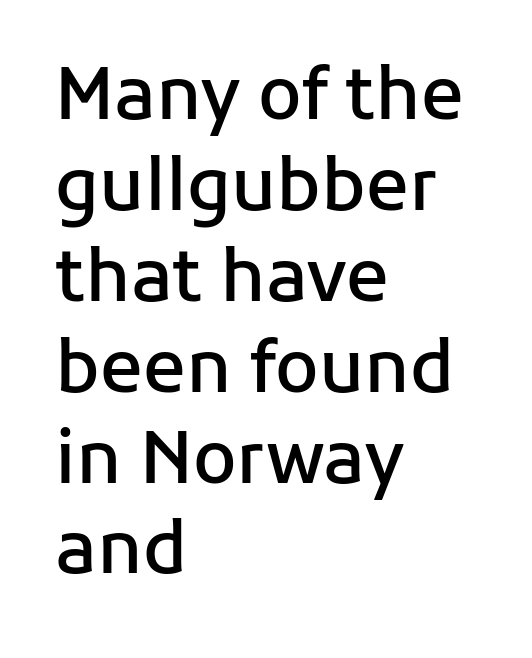
The image shows 71 px semibold sans-serif type, upright; set left-aligned, normal line spacing (1.28x), normal letter spacing, not underlined; low stroke contrast and a medium x-height.
